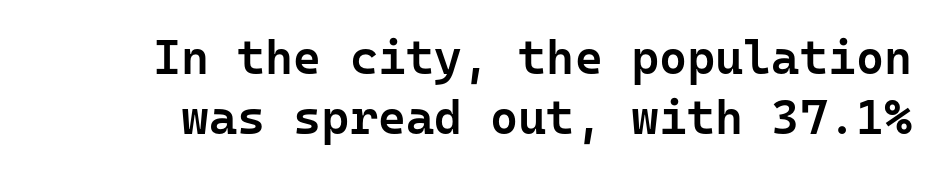
The image shows 48 px semibold sans-serif type, upright, monospaced; set line spacing 1.24x, normal letter spacing, not underlined; low stroke contrast and a medium x-height.
